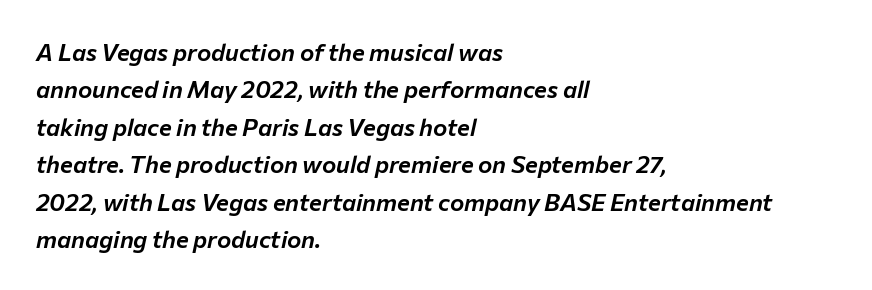
Q: Is the text italic (slanted)? A: Yes, it leans right by about 12 degrees.
Q: Is the text underlined? A: No.
Q: How is the paragraph aligned? A: Left-aligned.
Q: Is the spacing between letters normal or unusually wide? A: Normal.
Q: Is the spacing between lines tight, normal or loose? A: Normal.
